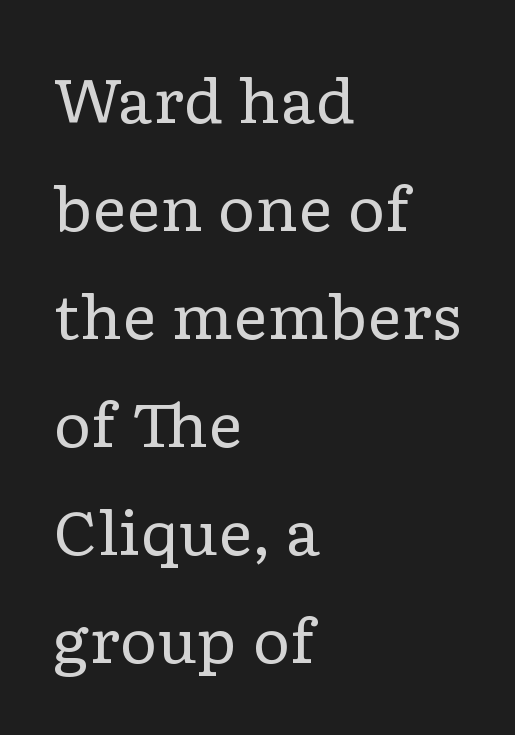
Q: Is the text bold? A: No.
Q: Is the text italic (slanted)? A: No, it is upright.
Q: Is the typeface a serif or a sans-serif typeface? A: Serif.
Q: Is the text underlined? A: No.
Q: How is the paragraph aligned? A: Left-aligned.
Q: Is the spacing between letters normal or unusually wide? A: Normal.
Q: Width (condensed, normal, or wide)? A: Wide.
Q: Stroke contrast? A: Low.
Q: x-height? A: Medium.
Q: Monospaced? A: No.
